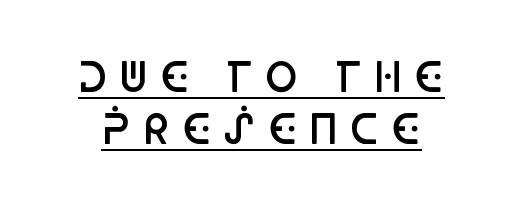
{"serif": "no", "italic": "no", "bold": "semi", "weight": "semibold", "width": "condensed", "stroke_contrast": "low", "x_height": "large", "monospaced": "no", "underline": "yes", "line_spacing": "normal", "line_spacing_ratio": 1.3, "letter_spacing": "wide", "letter_spacing_em": 0.28, "glyph_px": 40}
